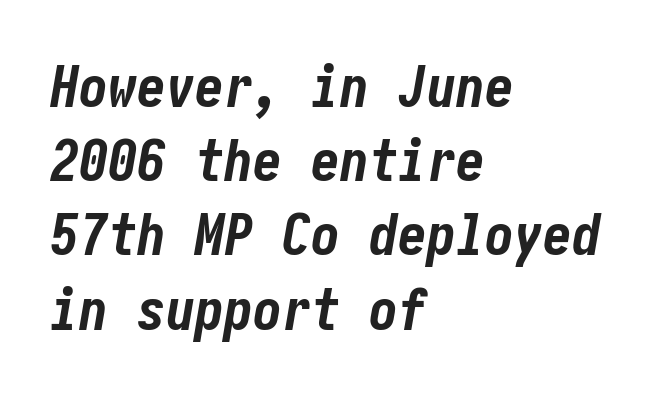
{"italic": "yes", "lean": "right", "slant_degrees": 10, "bold": "yes", "weight": "bold", "width": "condensed", "stroke_contrast": "low", "x_height": "medium", "underline": "no", "align": "left", "line_spacing": "normal", "line_spacing_ratio": 1.28, "letter_spacing": "normal", "letter_spacing_em": 0.0, "glyph_px": 58}
